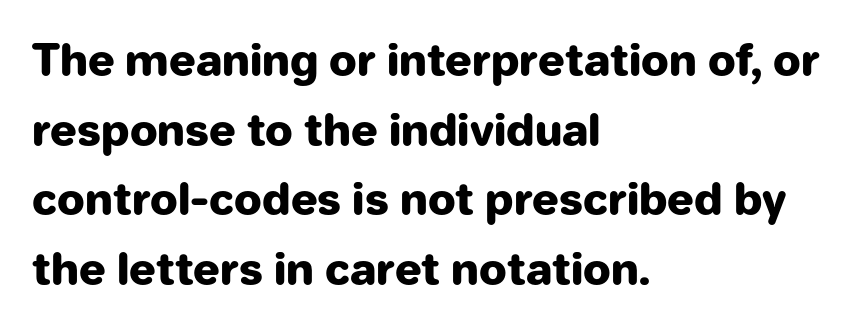
Grotesque or geometric, the face here clearly has no serifs. No extra tracking has been applied to these lines. Notice how descenders clear the ascenders below comfortably — that's standard leading. If you drew a ruler down the left edge, every line would touch it. It's the straight-up-and-down kind of type.
